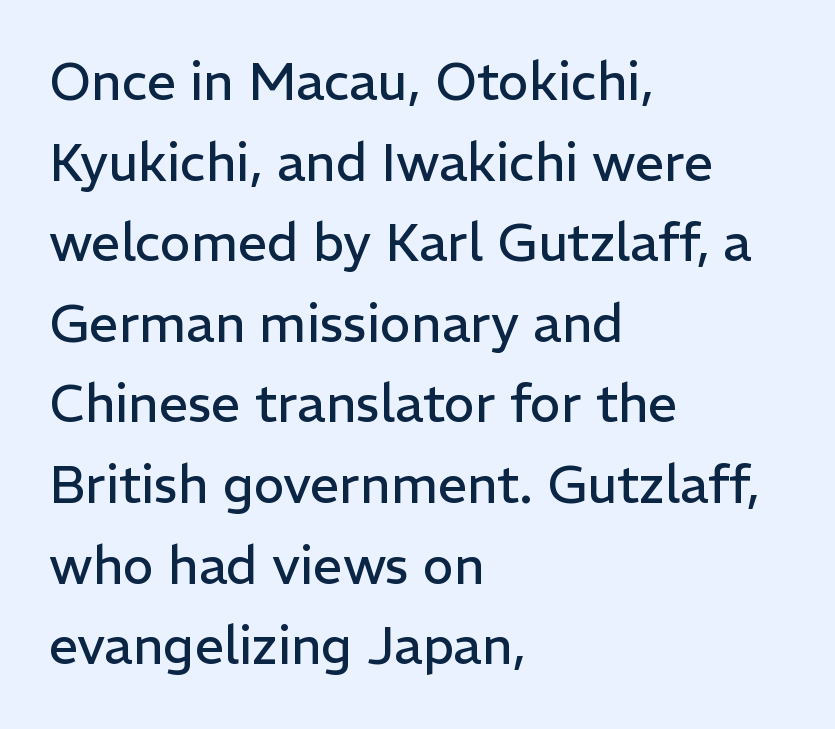
{"serif": "no", "italic": "no", "bold": "no", "weight": "regular", "width": "normal", "stroke_contrast": "low", "x_height": "medium", "monospaced": "no", "underline": "no", "align": "left", "line_spacing": "normal", "line_spacing_ratio": 1.55, "letter_spacing": "normal", "letter_spacing_em": 0.0, "glyph_px": 52}
